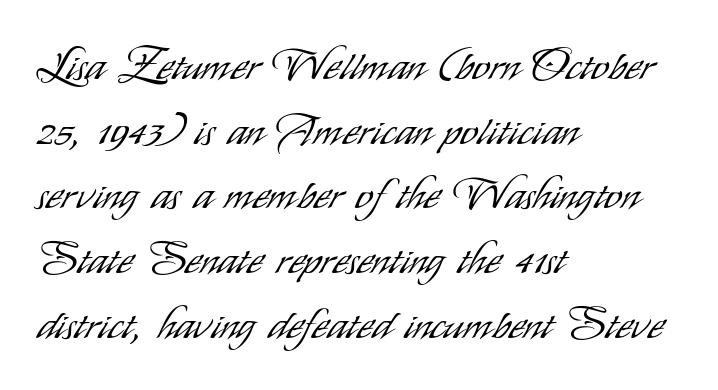
Q: Is the text bold? A: No.
Q: Is the text italic (slanted)? A: Yes.
Q: Is the typeface a serif or a sans-serif typeface? A: Sans-serif.
Q: Is the text underlined? A: No.
Q: How is the paragraph aligned? A: Left-aligned.
Q: Is the spacing between letters normal or unusually wide? A: Normal.
Q: Is the spacing between lines tight, normal or loose? A: Normal.
Q: Width (condensed, normal, or wide)? A: Condensed.
Q: Stroke contrast? A: Low.
Q: x-height? A: Small.
Q: Monospaced? A: No.
